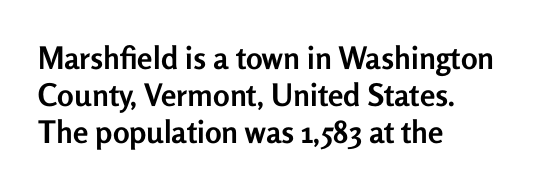
{"serif": "no", "italic": "no", "bold": "yes", "weight": "semibold", "width": "normal", "stroke_contrast": "low", "x_height": "medium", "monospaced": "no", "underline": "no", "align": "left", "line_spacing_ratio": 1.2, "letter_spacing": "normal", "letter_spacing_em": 0.0, "glyph_px": 31}
